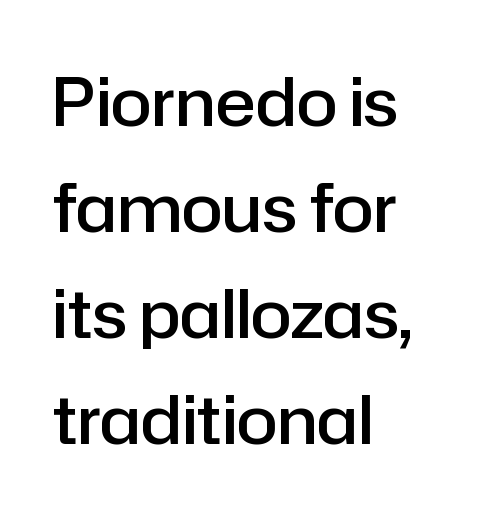
Q: Is the text bold? A: Semi-bold.
Q: Is the text italic (slanted)? A: No, it is upright.
Q: Is the typeface a serif or a sans-serif typeface? A: Sans-serif.
Q: Is the text underlined? A: No.
Q: How is the paragraph aligned? A: Left-aligned.
Q: Is the spacing between letters normal or unusually wide? A: Normal.
Q: Is the spacing between lines tight, normal or loose? A: Normal.
Q: Width (condensed, normal, or wide)? A: Normal.
Q: Stroke contrast? A: Low.
Q: x-height? A: Medium.
Q: Monospaced? A: No.
